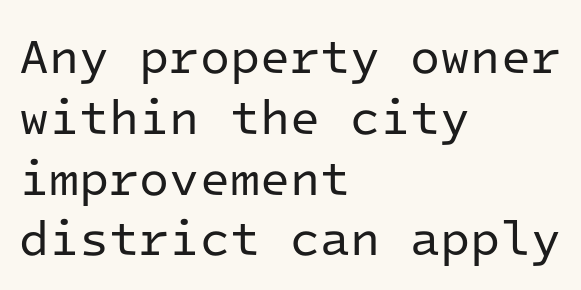
The image shows 49 px regular-weight sans-serif type, upright, monospaced; set left-aligned, line spacing 1.24x, normal letter spacing, not underlined; low stroke contrast and a medium x-height.
